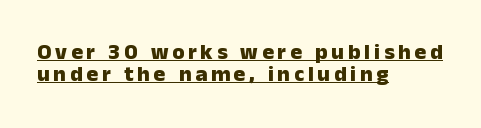
Summary of vertical rhythm: compact, with narrow interline spacing. This sample carries an underscore along the baseline area. The compositor pushed each line to the left boundary. Does the weight exceed regular? Yes, all the way to bold. The axis of the letterforms is exactly vertical.
